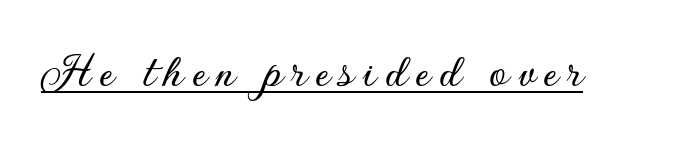
Is this a fixed-width face? No — the glyphs have proportional, varying widths. Honestly, the underline is the first thing you notice here. Check where the strokes stop: nothing finishes them off — pure sans.
